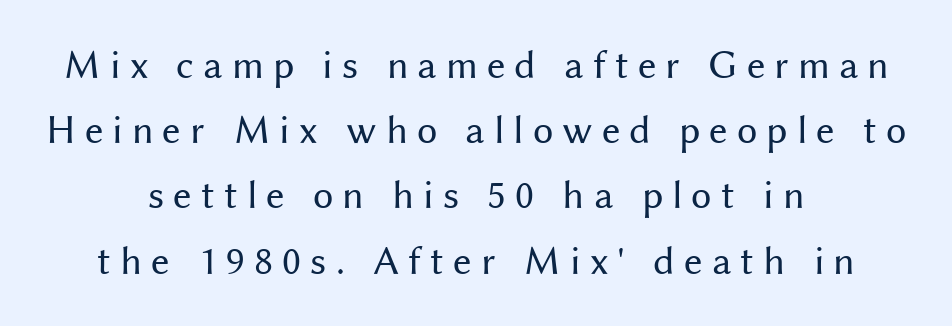
The image shows 41 px regular-weight sans-serif type, upright; set centered, normal line spacing (1.59x), unusually wide letter spacing (+0.22 em), not underlined; medium stroke contrast and a medium x-height.
